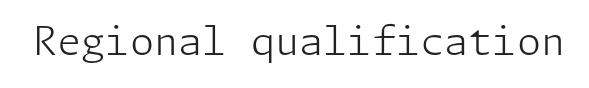
Q: Is the text bold? A: No.
Q: Is the text italic (slanted)? A: No, it is upright.
Q: Is the typeface a serif or a sans-serif typeface? A: Sans-serif.
Q: Is the text underlined? A: No.
Q: Is the spacing between letters normal or unusually wide? A: Normal.
Q: Width (condensed, normal, or wide)? A: Normal.
Q: Stroke contrast? A: Low.
Q: x-height? A: Medium.
